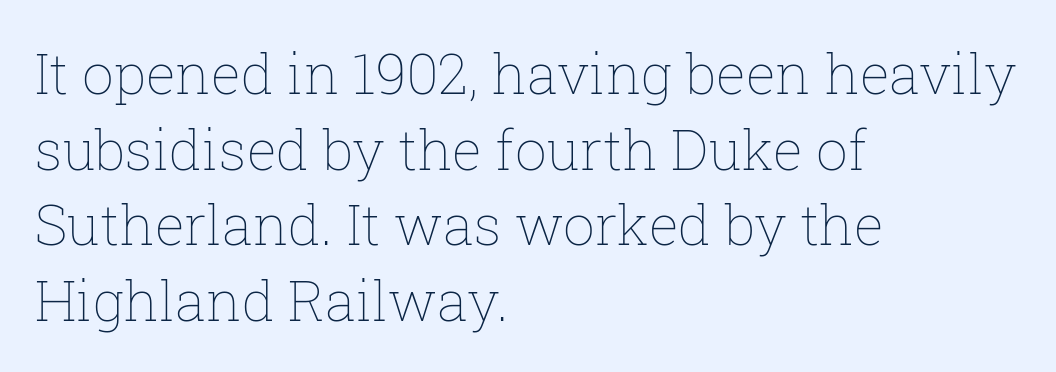
The image shows 56 px thin type, upright; set left-aligned, normal line spacing (1.35x), normal letter spacing, not underlined; low stroke contrast and a medium x-height.
